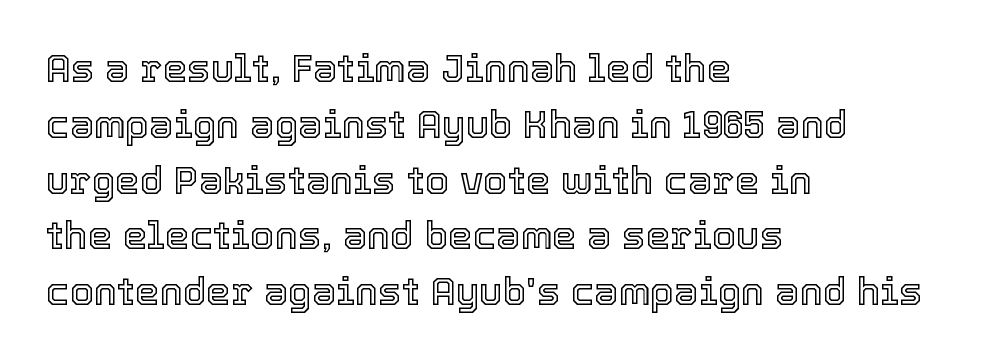
{"italic": "no", "width": "normal", "x_height": "medium", "monospaced": "no", "underline": "no", "align": "left", "line_spacing": "normal", "line_spacing_ratio": 1.43, "letter_spacing": "normal", "letter_spacing_em": 0.0, "glyph_px": 39}
